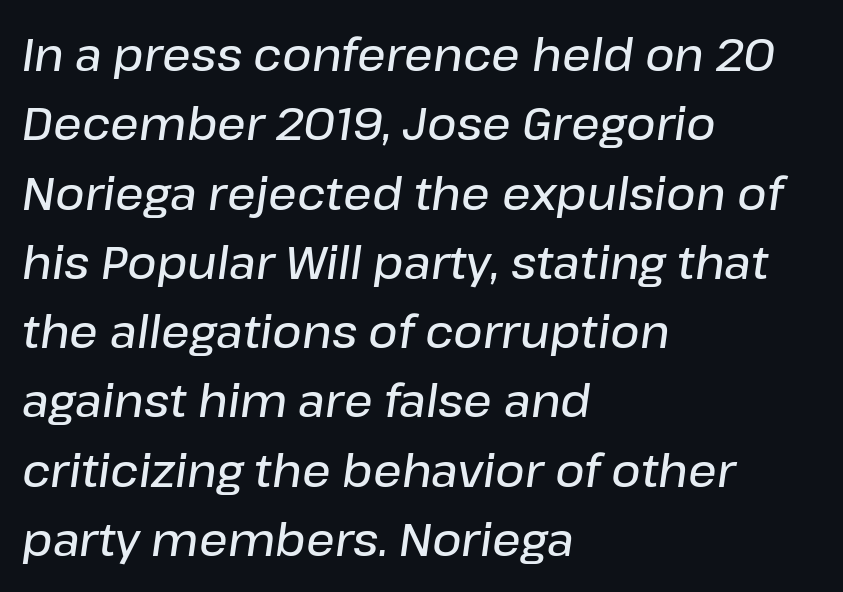
Q: Is the text bold? A: Semi-bold.
Q: Is the text italic (slanted)? A: Yes, it leans right by about 8 degrees.
Q: Is the text underlined? A: No.
Q: How is the paragraph aligned? A: Left-aligned.
Q: Is the spacing between letters normal or unusually wide? A: Normal.
Q: Is the spacing between lines tight, normal or loose? A: Normal.
Q: Width (condensed, normal, or wide)? A: Normal.
Q: Stroke contrast? A: Low.
Q: x-height? A: Medium.
Q: Monospaced? A: No.
